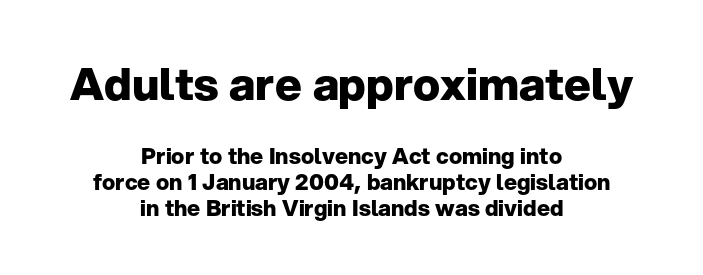
The image shows 45 px heavy sans-serif type, upright; set centered, line spacing 1.18x, normal letter spacing, not underlined; the first (top) block is 2.05x larger; low stroke contrast and a medium x-height.
